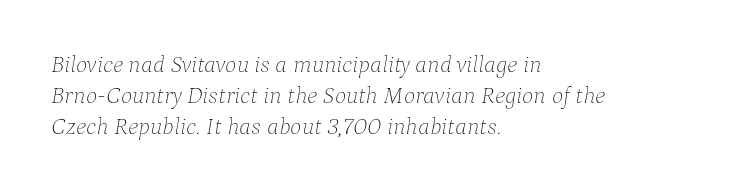
The image shows 24 px text type, italic (leaning right); set left-aligned, normal line spacing (1.3x), normal letter spacing, not underlined.
